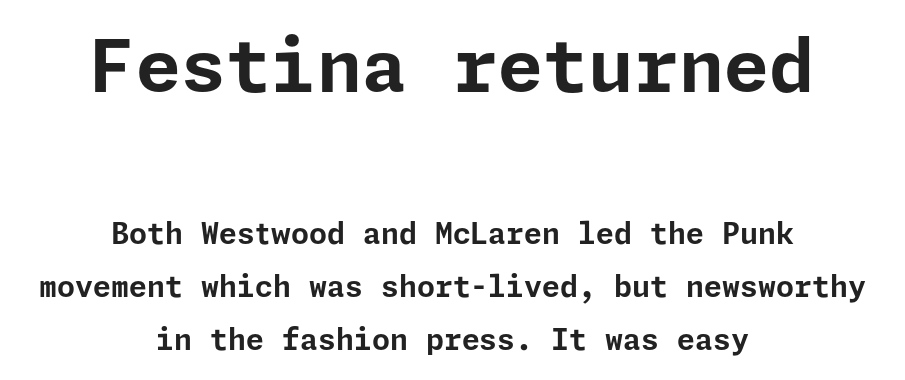
The image shows 73 px bold sans-serif type, upright; set centered, line spacing 1.84x, normal letter spacing, not underlined; the first (top) block is 2.52x larger; low stroke contrast and a medium x-height.
